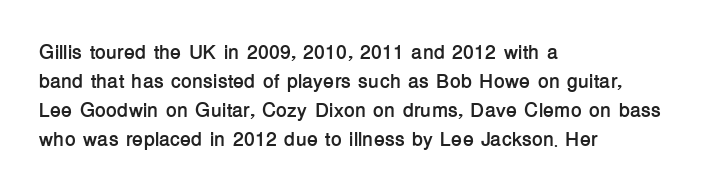
{"italic": "no", "bold": "yes", "underline": "no", "align": "left", "line_spacing": "normal", "line_spacing_ratio": 1.45, "letter_spacing": "normal", "letter_spacing_em": 0.0, "glyph_px": 20}
